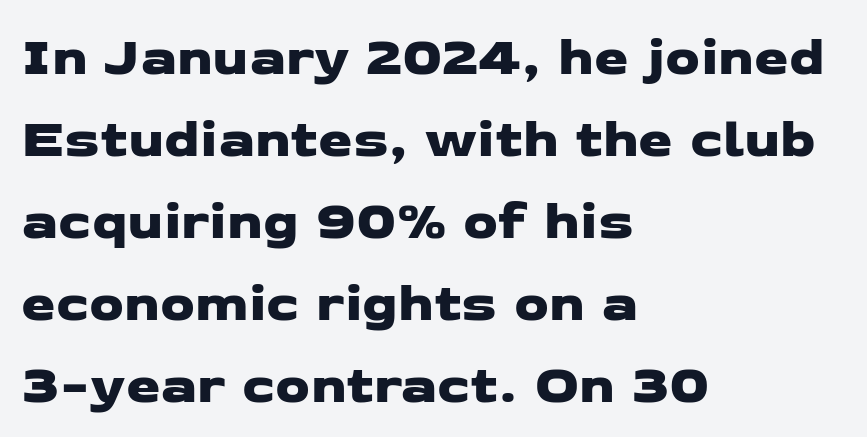
{"serif": "no", "width": "wide", "stroke_contrast": "low", "x_height": "medium", "monospaced": "no", "underline": "no", "align": "left", "line_spacing": "normal", "line_spacing_ratio": 1.49, "letter_spacing": "normal", "letter_spacing_em": 0.0, "glyph_px": 55}
